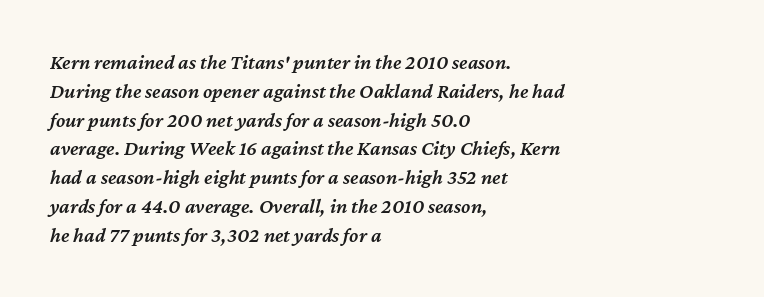
Q: Is the text bold? A: Semi-bold.
Q: Is the text italic (slanted)? A: Yes, it leans right by about 12 degrees.
Q: Is the text underlined? A: No.
Q: How is the paragraph aligned? A: Left-aligned.
Q: Is the spacing between letters normal or unusually wide? A: Normal.
Q: Is the spacing between lines tight, normal or loose? A: Normal.
